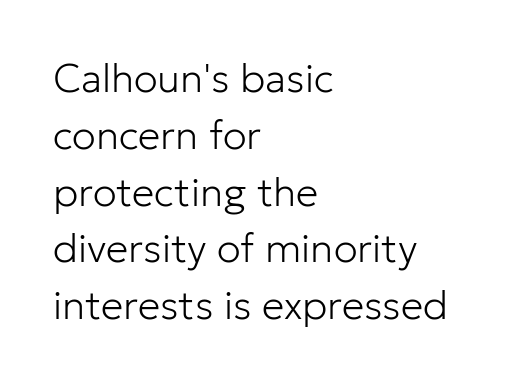
Q: Is the text bold? A: No.
Q: Is the text italic (slanted)? A: No, it is upright.
Q: Is the typeface a serif or a sans-serif typeface? A: Sans-serif.
Q: Is the text underlined? A: No.
Q: How is the paragraph aligned? A: Left-aligned.
Q: Is the spacing between letters normal or unusually wide? A: Normal.
Q: Is the spacing between lines tight, normal or loose? A: Normal.
Q: Width (condensed, normal, or wide)? A: Normal.
Q: Stroke contrast? A: Low.
Q: x-height? A: Medium.
Q: Monospaced? A: No.
